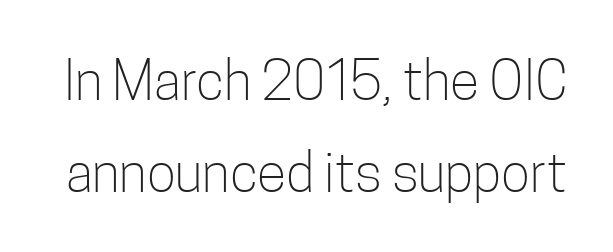
The letters advance in unequal steps, a hallmark of proportional type. Summary of weight: not heavy and not bold. No extra tracking has been applied to these lines. Grotesque or geometric, the face here clearly has no serifs. The letters stand straight up with perfectly vertical stems. Check the space under the baseline: it is left empty.
